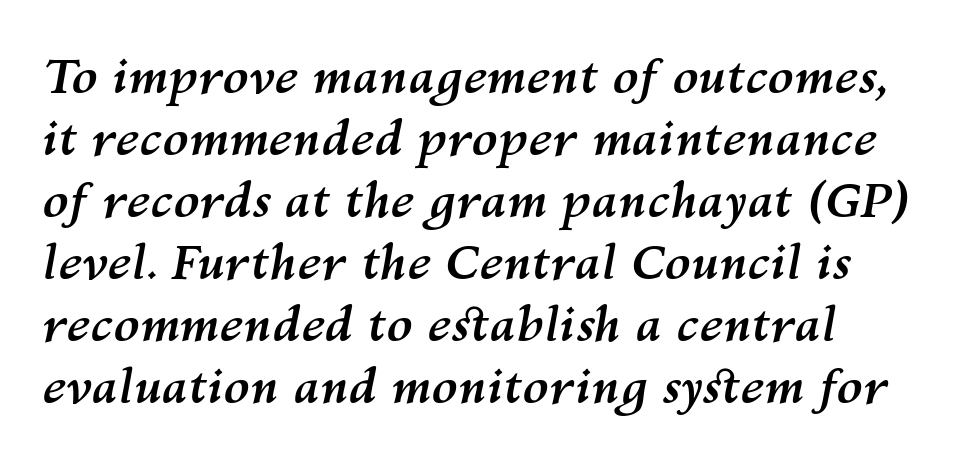
Is there much room between lines? A standard amount, neither cramped nor airy. The passage shown is typed in a proportional face where columns would drift. The letters are bold, with thick, heavy strokes. The typography opts for an oblique posture over an upright one.
